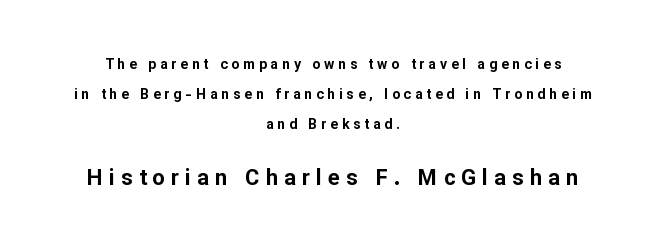
The image shows 22 px bold type, upright; set centered, loose line spacing (2.15x), unusually wide letter spacing (+0.28 em), not underlined; the second (bottom) block is 1.57x larger.
